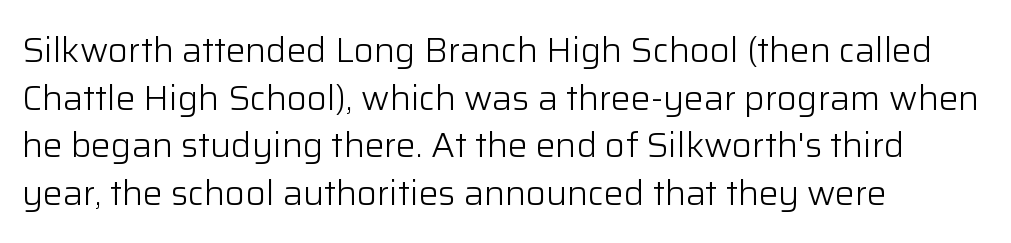
The image shows 35 px light sans-serif type, upright; set left-aligned, normal line spacing (1.36x), normal letter spacing, not underlined; low stroke contrast and a medium x-height.
